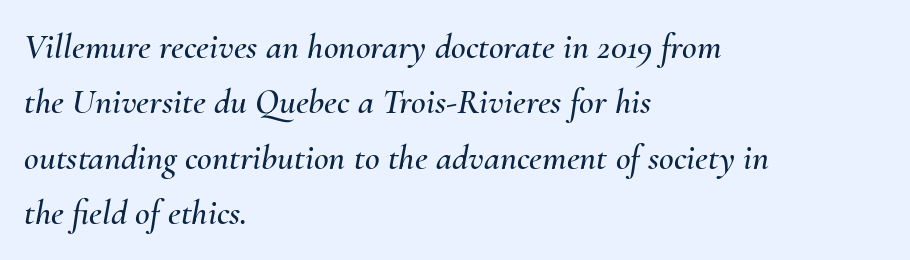
{"italic": "yes", "lean": "right", "slant_degrees": 10, "width": "normal", "stroke_contrast": "medium", "x_height": "small", "monospaced": "no", "underline": "no", "align": "left", "line_spacing": "normal", "line_spacing_ratio": 1.54, "letter_spacing": "normal", "letter_spacing_em": 0.0, "glyph_px": 36}
